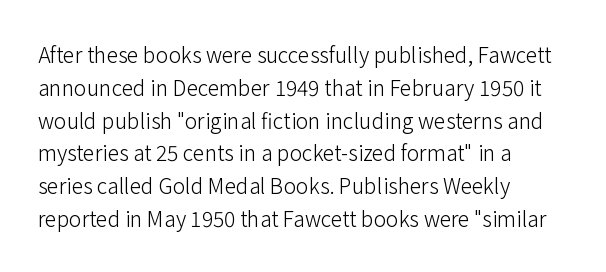
Q: Is the text bold? A: No.
Q: Is the text italic (slanted)? A: No, it is upright.
Q: Is the text underlined? A: No.
Q: How is the paragraph aligned? A: Left-aligned.
Q: Is the spacing between letters normal or unusually wide? A: Normal.
Q: Is the spacing between lines tight, normal or loose? A: Normal.
